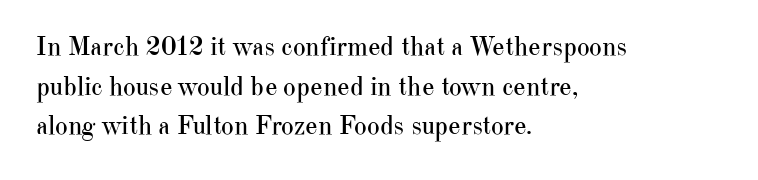
{"italic": "no", "bold": "no", "underline": "no", "align": "left", "line_spacing": "normal", "line_spacing_ratio": 1.47, "letter_spacing": "normal", "letter_spacing_em": 0.0, "glyph_px": 27}
